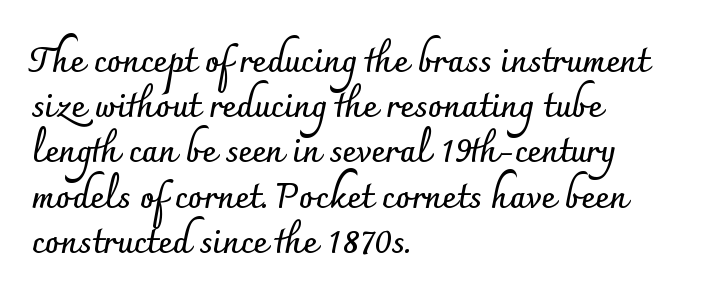
The image shows 34 px semibold sans-serif type; set left-aligned, normal line spacing (1.33x), normal letter spacing, not underlined; low stroke contrast and a small x-height.
